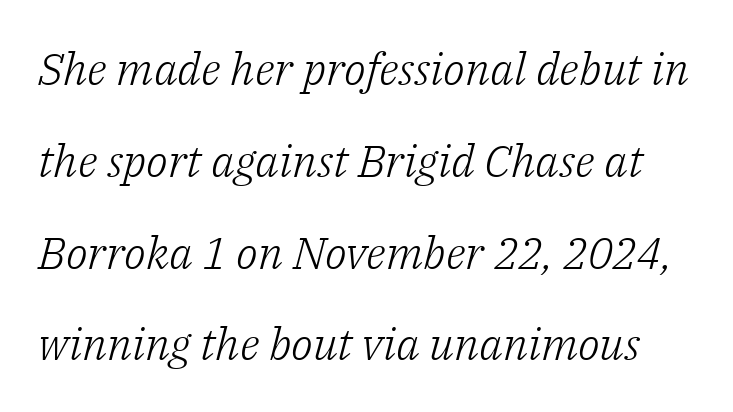
Glance below the letters and you will spot only blank space. A typesetter would call this leading open, well beyond the default. You could not count columns in this text — the font is proportionally spaced. The font family rendered here belongs to the serif group.
